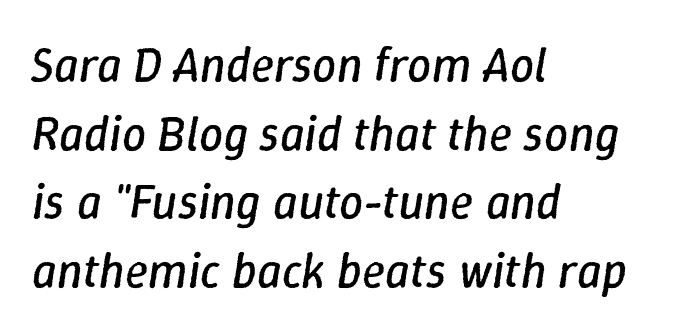
{"italic": "yes", "lean": "right", "slant_degrees": 9, "bold": "no", "weight": "regular", "width": "normal", "stroke_contrast": "low", "x_height": "medium", "monospaced": "no", "underline": "no", "align": "left", "line_spacing": "normal", "line_spacing_ratio": 1.43, "letter_spacing": "normal", "letter_spacing_em": 0.0, "glyph_px": 48}
